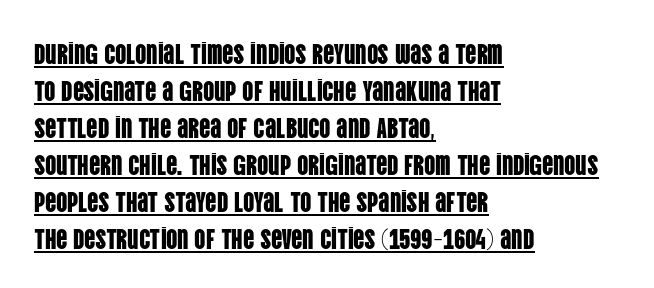
Notice how descenders clear the ascenders below comfortably — that's standard leading. A roman cut, with each character standing at attention. Reading down the block, your eye returns to a fixed left position each line. Classification — sans serif. The passage shown is typed in a proportional face where columns would drift.
